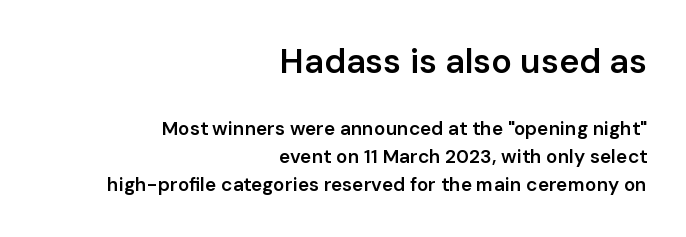
{"serif": "no", "italic": "no", "bold": "semi", "weight": "semibold", "width": "normal", "stroke_contrast": "low", "x_height": "medium", "monospaced": "no", "underline": "no", "align": "right", "line_spacing": "normal", "line_spacing_ratio": 1.47, "letter_spacing": "normal", "letter_spacing_em": 0.0, "larger_block": "first", "size_ratio": 1.79, "glyph_px": 34}
